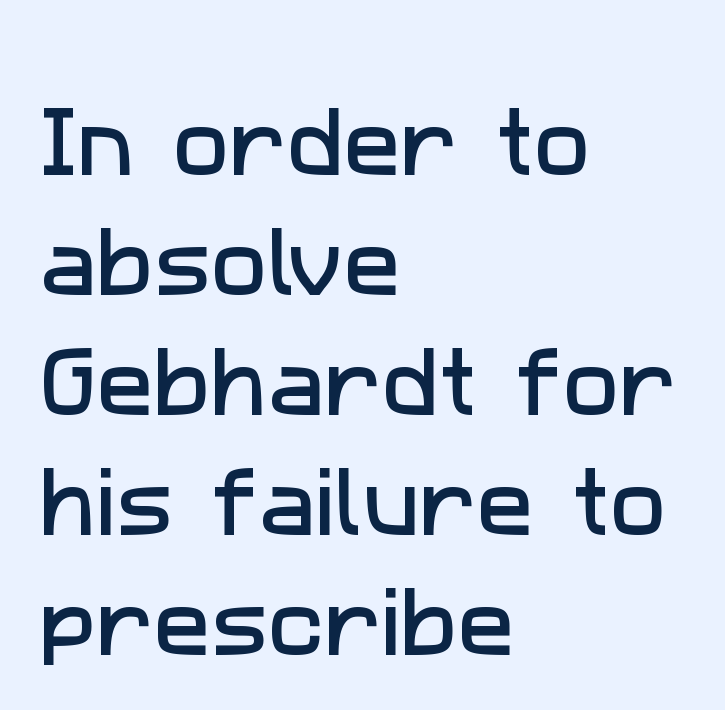
{"serif": "no", "width": "normal", "stroke_contrast": "low", "x_height": "medium", "monospaced": "no", "underline": "no", "align": "left", "line_spacing": "normal", "line_spacing_ratio": 1.58, "letter_spacing": "normal", "letter_spacing_em": 0.0, "glyph_px": 76}
